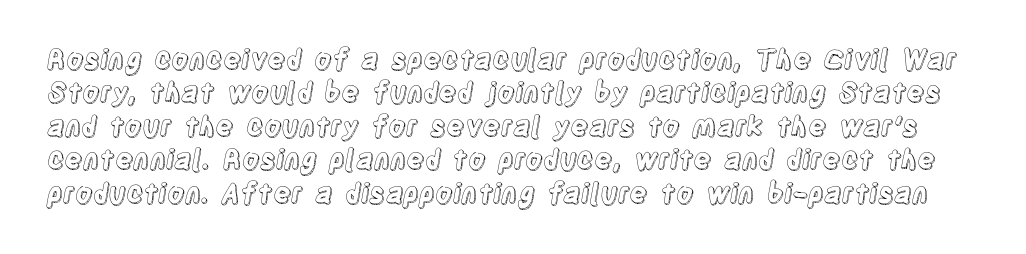
{"underline": "no", "line_spacing_ratio": 1.24, "letter_spacing": "normal", "letter_spacing_em": 0.0, "glyph_px": 27}
